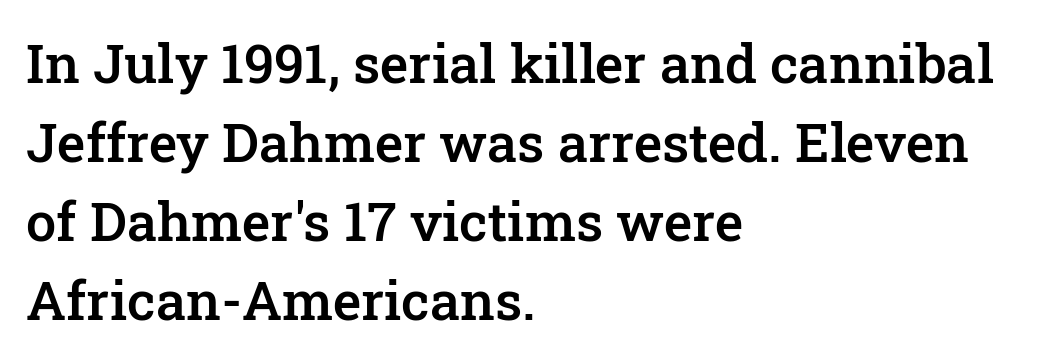
These lines are rendered in a variable-pitch font. Small tapered or slab feet sit at the stroke ends, so this counts as serif. These lines stack with their left ends in a neat column. This is the regular roman posture of the typeface.
